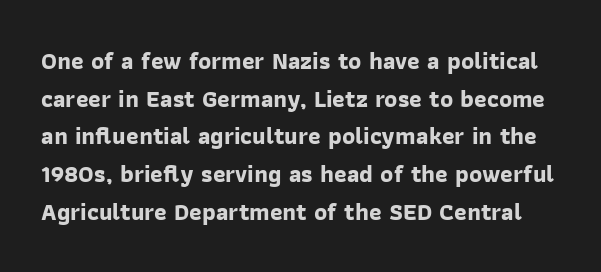
{"bold": "yes", "underline": "no", "line_spacing": "normal", "line_spacing_ratio": 1.57, "letter_spacing": "normal", "letter_spacing_em": 0.0, "glyph_px": 24}
